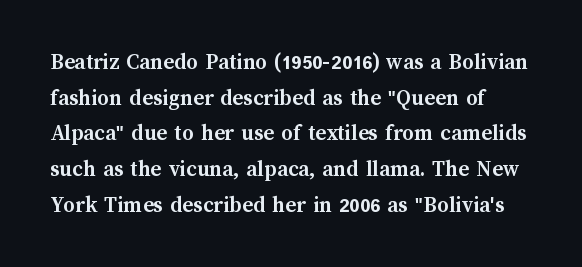
Q: Is the text bold? A: Yes.
Q: Is the text italic (slanted)? A: No, it is upright.
Q: Is the text underlined? A: No.
Q: Is the spacing between letters normal or unusually wide? A: Normal.
Q: Is the spacing between lines tight, normal or loose? A: Normal.
